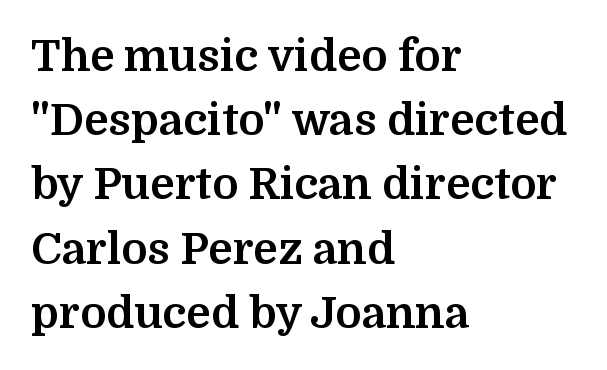
Q: Is the text bold? A: Yes.
Q: Is the text italic (slanted)? A: No, it is upright.
Q: Is the typeface a serif or a sans-serif typeface? A: Serif.
Q: Is the text underlined? A: No.
Q: How is the paragraph aligned? A: Left-aligned.
Q: Is the spacing between letters normal or unusually wide? A: Normal.
Q: Is the spacing between lines tight, normal or loose? A: Normal.
Q: Width (condensed, normal, or wide)? A: Normal.
Q: Stroke contrast? A: Medium.
Q: x-height? A: Medium.
Q: Monospaced? A: No.
